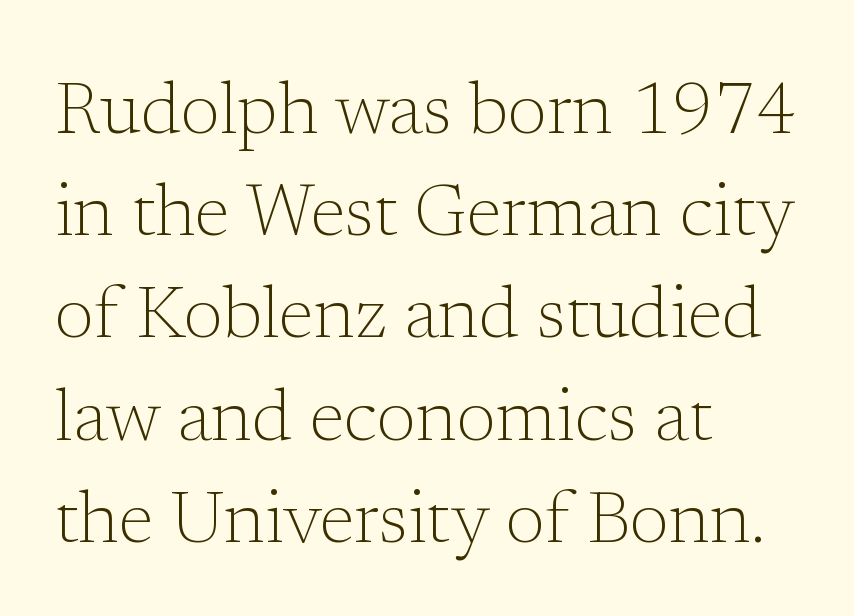
{"serif": "yes", "italic": "no", "bold": "no", "weight": "light", "width": "normal", "stroke_contrast": "low", "x_height": "medium", "monospaced": "no", "underline": "no", "align": "left", "line_spacing": "normal", "line_spacing_ratio": 1.42, "letter_spacing": "normal", "letter_spacing_em": 0.0, "glyph_px": 72}
